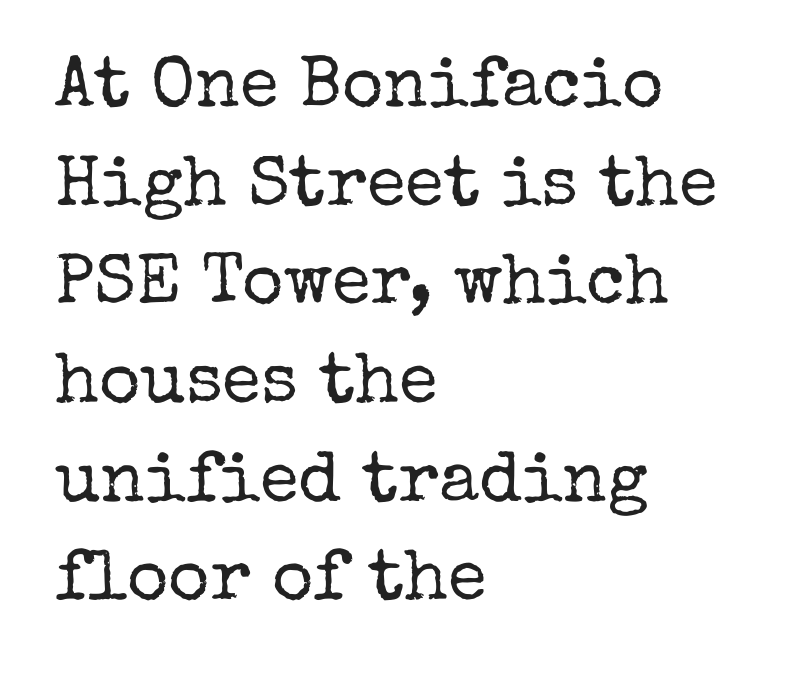
{"serif": "yes", "italic": "no", "bold": "no", "weight": "regular", "width": "normal", "stroke_contrast": "low", "x_height": "medium", "monospaced": "no", "underline": "no", "align": "left", "line_spacing": "normal", "line_spacing_ratio": 1.39, "letter_spacing": "normal", "letter_spacing_em": 0.0, "glyph_px": 71}
